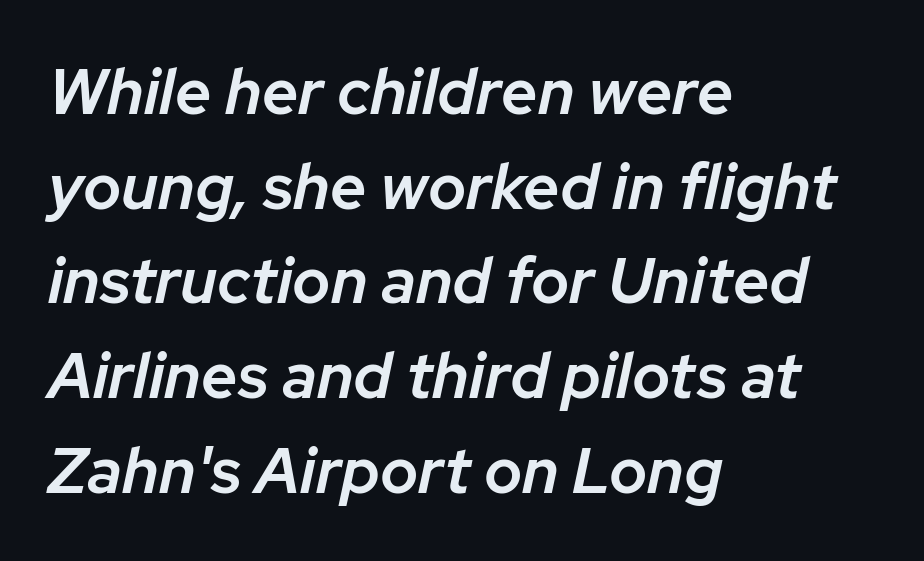
The image shows 64 px semibold type, italic (leaning right); set left-aligned, normal line spacing (1.48x), normal letter spacing, not underlined; low stroke contrast and a medium x-height.
